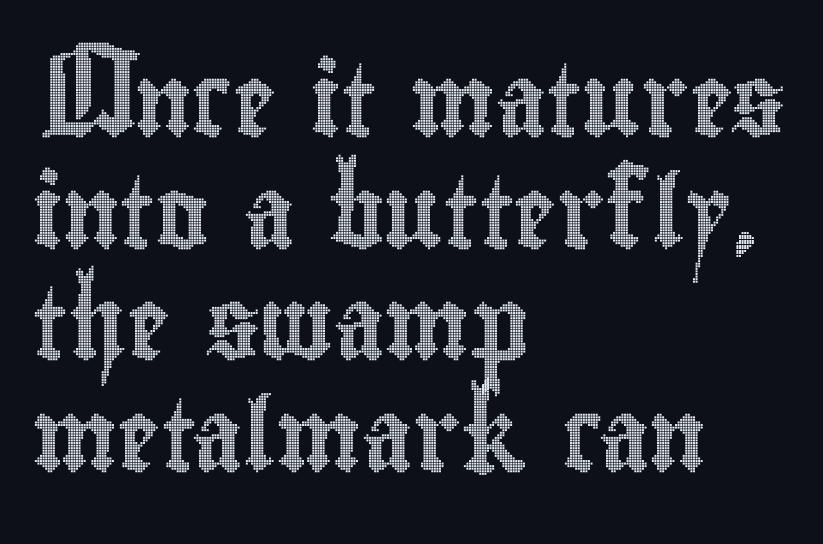
The gap between lines stays unmarked. The setting favours the left margin, as ordinary paragraphs usually do. Inter-character spacing is left at the font's built-in metrics. The line-height multiplier appears to be the usual default. You can tell it's not italic because the verticals are truly vertical.
